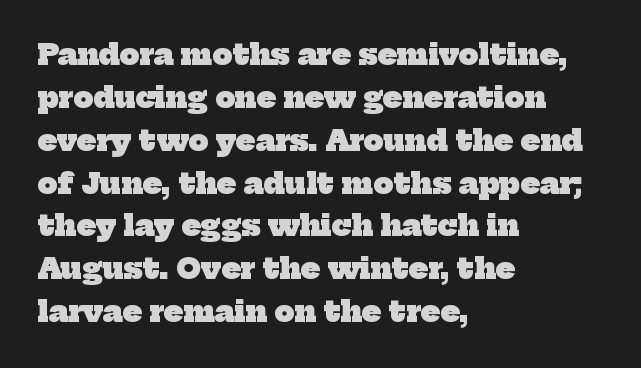
{"serif": "yes", "bold": "yes", "weight": "heavy", "width": "normal", "stroke_contrast": "low", "x_height": "medium", "monospaced": "no", "underline": "no", "align": "left", "line_spacing": "normal", "line_spacing_ratio": 1.53, "letter_spacing": "normal", "letter_spacing_em": 0.0, "glyph_px": 28}
